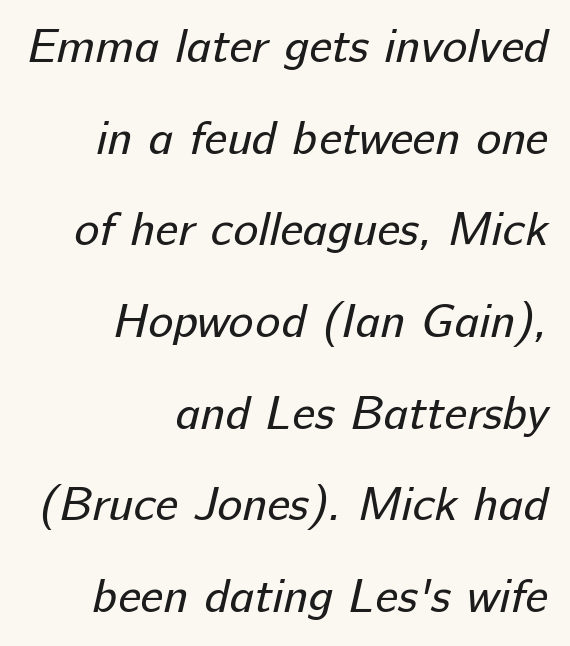
Q: Is the text bold? A: No.
Q: Is the typeface a serif or a sans-serif typeface? A: Sans-serif.
Q: Is the text underlined? A: No.
Q: How is the paragraph aligned? A: Right-aligned.
Q: Is the spacing between letters normal or unusually wide? A: Normal.
Q: Is the spacing between lines tight, normal or loose? A: Loose.
Q: Width (condensed, normal, or wide)? A: Normal.
Q: Stroke contrast? A: Low.
Q: x-height? A: Medium.
Q: Monospaced? A: No.
